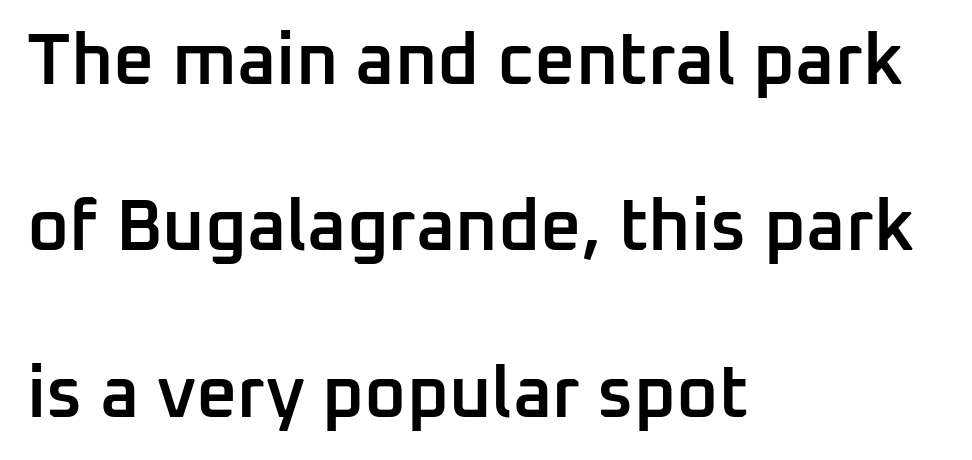
Q: Is the text bold? A: Semi-bold.
Q: Is the text italic (slanted)? A: No, it is upright.
Q: Is the typeface a serif or a sans-serif typeface? A: Sans-serif.
Q: Is the text underlined? A: No.
Q: How is the paragraph aligned? A: Left-aligned.
Q: Is the spacing between letters normal or unusually wide? A: Normal.
Q: Is the spacing between lines tight, normal or loose? A: Loose.
Q: Width (condensed, normal, or wide)? A: Normal.
Q: Stroke contrast? A: Low.
Q: x-height? A: Medium.
Q: Monospaced? A: No.
